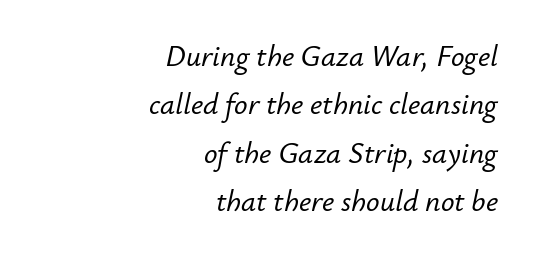
{"italic": "yes", "lean": "right", "slant_degrees": 12, "width": "normal", "stroke_contrast": "low", "x_height": "small", "monospaced": "no", "underline": "no", "align": "right", "line_spacing": "normal", "line_spacing_ratio": 1.61, "letter_spacing": "normal", "letter_spacing_em": 0.0, "glyph_px": 30}
